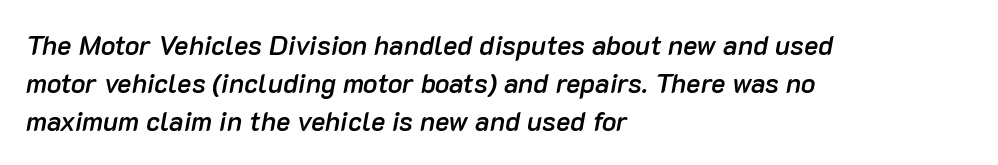
{"italic": "yes", "lean": "right", "slant_degrees": 10, "bold": "semi", "underline": "no", "align": "left", "line_spacing": "normal", "line_spacing_ratio": 1.41, "letter_spacing": "normal", "letter_spacing_em": 0.0, "glyph_px": 27}
